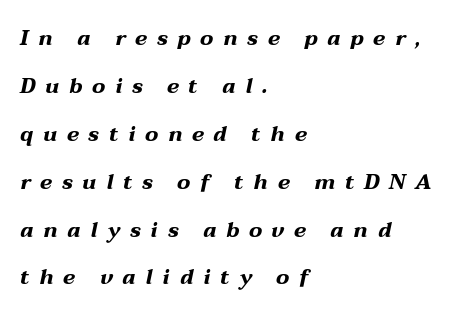
The gaps between neighbouring characters are conspicuously large. Descender tails drop into unmarked territory. Every letter is thick-stroked: bold, no question. Quick note: interline space is abundant. Notice how the passage keeps a crisp vertical edge on the left only. The rendering applies a slant to the glyphs.
